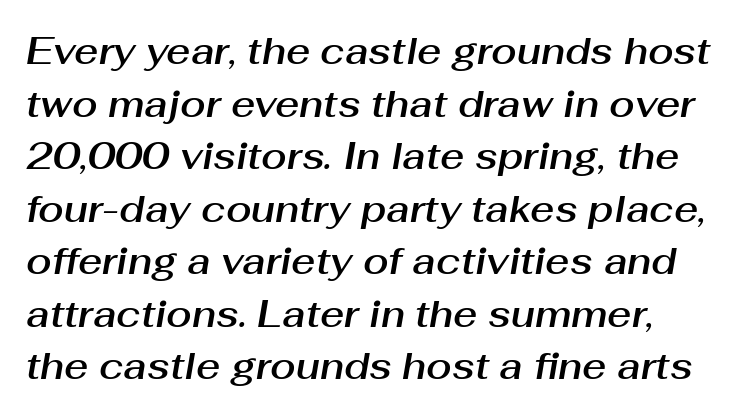
{"italic": "yes", "lean": "right", "slant_degrees": 10, "width": "normal", "stroke_contrast": "medium", "x_height": "medium", "monospaced": "no", "underline": "no", "line_spacing": "normal", "line_spacing_ratio": 1.42, "letter_spacing": "normal", "letter_spacing_em": 0.0, "glyph_px": 37}
